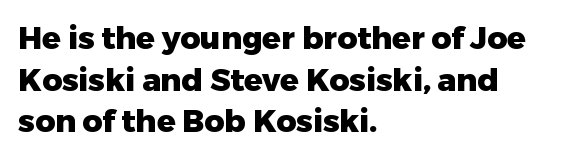
Q: Is the text bold? A: Yes.
Q: Is the text italic (slanted)? A: No, it is upright.
Q: Is the typeface a serif or a sans-serif typeface? A: Sans-serif.
Q: Is the text underlined? A: No.
Q: How is the paragraph aligned? A: Left-aligned.
Q: Is the spacing between letters normal or unusually wide? A: Normal.
Q: Is the spacing between lines tight, normal or loose? A: Normal.
Q: Width (condensed, normal, or wide)? A: Normal.
Q: Stroke contrast? A: Low.
Q: x-height? A: Medium.
Q: Monospaced? A: No.
